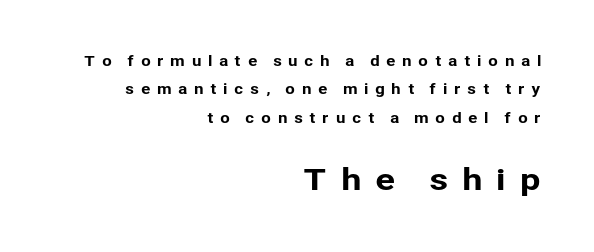
{"serif": "no", "italic": "no", "width": "normal", "stroke_contrast": "low", "x_height": "medium", "monospaced": "no", "underline": "no", "align": "right", "line_spacing": "loose", "line_spacing_ratio": 2.03, "letter_spacing": "wide", "letter_spacing_em": 0.46, "larger_block": "second", "size_ratio": 2.14, "glyph_px": 30}
